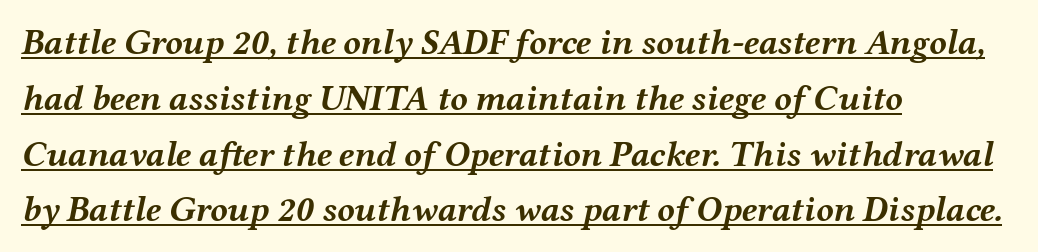
Q: Is the text bold? A: Yes.
Q: Is the text italic (slanted)? A: Yes, it leans right by about 12 degrees.
Q: Is the text underlined? A: Yes.
Q: How is the paragraph aligned? A: Left-aligned.
Q: Is the spacing between letters normal or unusually wide? A: Normal.
Q: Is the spacing between lines tight, normal or loose? A: Normal.
Q: Width (condensed, normal, or wide)? A: Wide.
Q: Stroke contrast? A: Medium.
Q: x-height? A: Medium.
Q: Monospaced? A: No.
